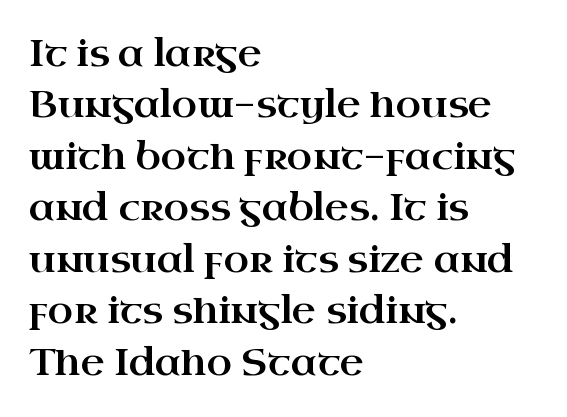
The image shows 37 px wide serif type, upright; set left-aligned, normal line spacing (1.39x), normal letter spacing, not underlined; high stroke contrast and a small x-height.
